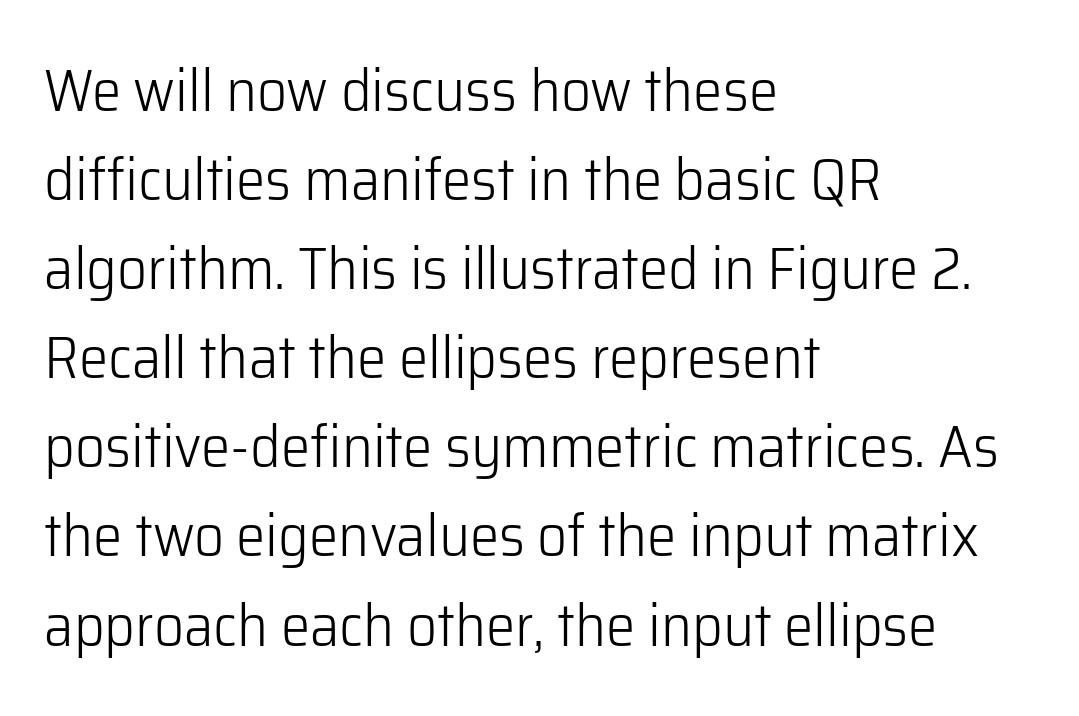
Q: Is the text bold? A: No.
Q: Is the text italic (slanted)? A: No, it is upright.
Q: Is the typeface a serif or a sans-serif typeface? A: Sans-serif.
Q: Is the text underlined? A: No.
Q: How is the paragraph aligned? A: Left-aligned.
Q: Is the spacing between letters normal or unusually wide? A: Normal.
Q: Is the spacing between lines tight, normal or loose? A: Normal.
Q: Width (condensed, normal, or wide)? A: Normal.
Q: Stroke contrast? A: Low.
Q: x-height? A: Medium.
Q: Monospaced? A: No.
